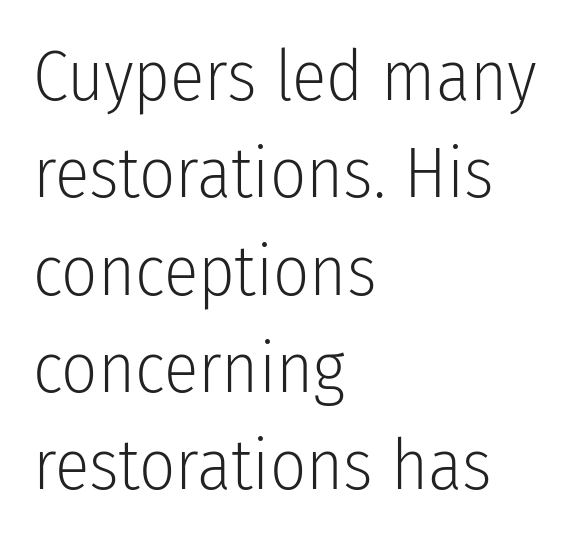
{"serif": "no", "italic": "no", "bold": "no", "weight": "light", "width": "condensed", "stroke_contrast": "low", "x_height": "medium", "monospaced": "no", "underline": "no", "align": "left", "line_spacing": "normal", "line_spacing_ratio": 1.37, "letter_spacing": "normal", "letter_spacing_em": 0.0, "glyph_px": 71}
